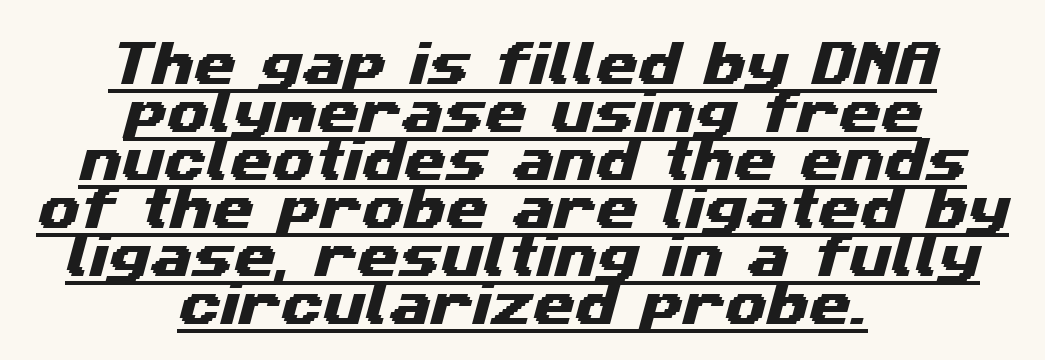
Q: Is the typeface a serif or a sans-serif typeface? A: Sans-serif.
Q: Is the text underlined? A: Yes.
Q: How is the paragraph aligned? A: Centered.
Q: Is the spacing between letters normal or unusually wide? A: Normal.
Q: Is the spacing between lines tight, normal or loose? A: Tight.
Q: Width (condensed, normal, or wide)? A: Wide.
Q: Stroke contrast? A: Medium.
Q: x-height? A: Medium.
Q: Monospaced? A: No.
